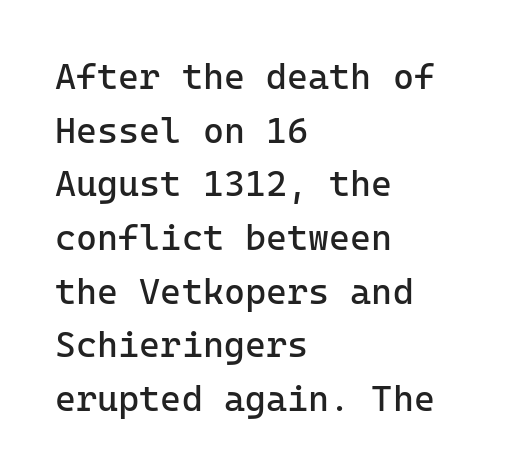
{"serif": "no", "italic": "no", "bold": "no", "weight": "regular", "width": "normal", "stroke_contrast": "low", "x_height": "medium", "underline": "no", "align": "left", "line_spacing": "normal", "line_spacing_ratio": 1.49, "letter_spacing": "normal", "letter_spacing_em": 0.0, "glyph_px": 36}
